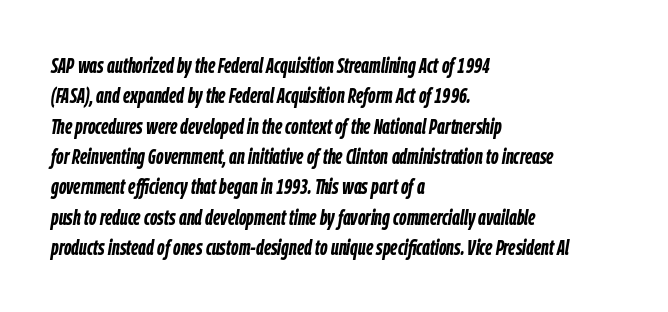
Q: Is the text bold? A: Yes.
Q: Is the text italic (slanted)? A: Yes, it leans right by about 9 degrees.
Q: Is the text underlined? A: No.
Q: How is the paragraph aligned? A: Left-aligned.
Q: Is the spacing between letters normal or unusually wide? A: Normal.
Q: Is the spacing between lines tight, normal or loose? A: Normal.
